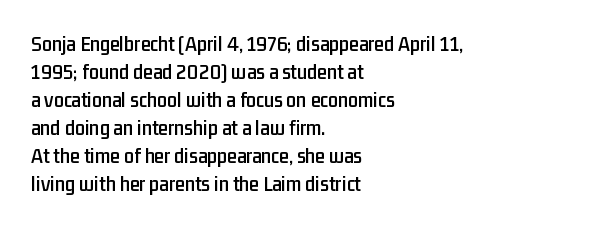
{"italic": "no", "underline": "no", "align": "left", "line_spacing": "normal", "line_spacing_ratio": 1.27, "letter_spacing": "normal", "letter_spacing_em": 0.0, "glyph_px": 22}
